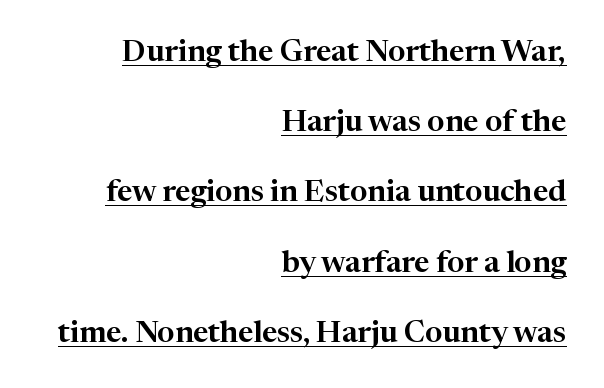
The image shows 30 px serif type, upright; set right-aligned, loose line spacing (2.34x), normal letter spacing, underlined; high stroke contrast and a medium x-height.
